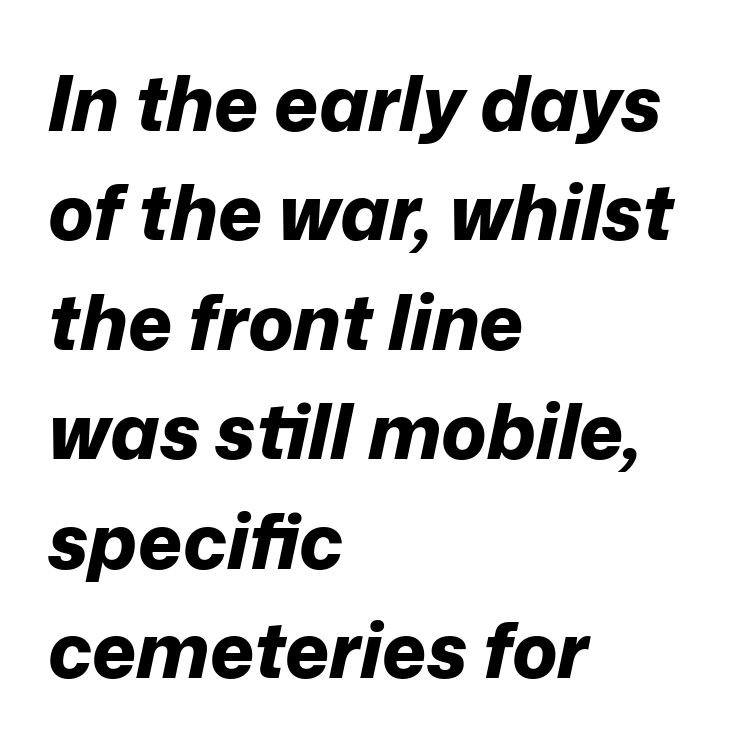
Q: Is the text bold? A: Yes.
Q: Is the text italic (slanted)? A: Yes, it leans right by about 12 degrees.
Q: Is the text underlined? A: No.
Q: How is the paragraph aligned? A: Left-aligned.
Q: Is the spacing between letters normal or unusually wide? A: Normal.
Q: Is the spacing between lines tight, normal or loose? A: Normal.
Q: Width (condensed, normal, or wide)? A: Normal.
Q: Stroke contrast? A: Low.
Q: x-height? A: Medium.
Q: Monospaced? A: No.
